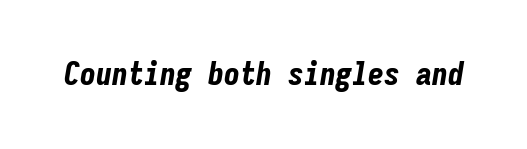
Q: Is the text bold? A: Yes.
Q: Is the text italic (slanted)? A: Yes, it leans right by about 9 degrees.
Q: Is the text underlined? A: No.
Q: Is the spacing between letters normal or unusually wide? A: Normal.
Q: Width (condensed, normal, or wide)? A: Condensed.
Q: Stroke contrast? A: Low.
Q: x-height? A: Medium.
Q: Monospaced? A: Yes.
